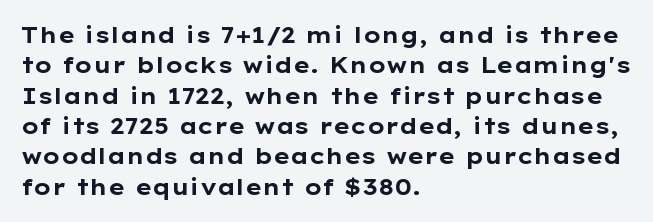
The paragraph shown leans on its left margin. The glyphs have the mass of a bold cut. How are the letters spaced? Ordinarily, with no added tracking. This sample uses an upright cut, with every glyph sitting square on the baseline.
